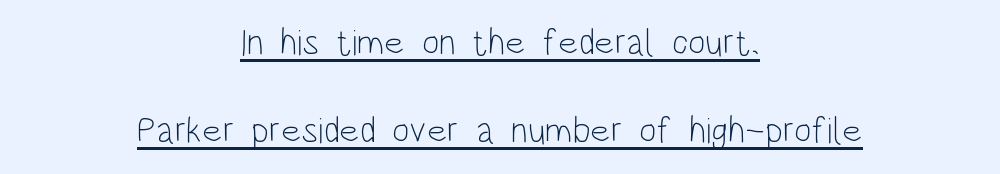
{"serif": "no", "italic": "no", "bold": "no", "weight": "light", "width": "condensed", "stroke_contrast": "low", "x_height": "large", "monospaced": "no", "underline": "yes", "align": "center", "line_spacing": "loose", "line_spacing_ratio": 2.37, "letter_spacing": "normal", "letter_spacing_em": 0.0, "glyph_px": 37}
